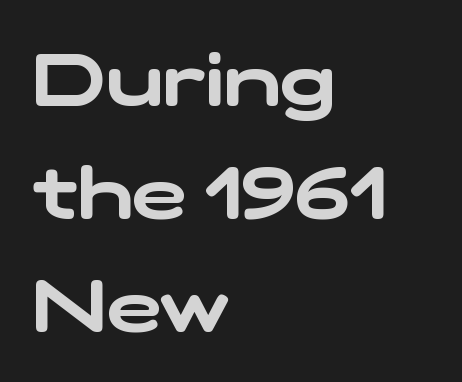
Q: Is the typeface a serif or a sans-serif typeface? A: Sans-serif.
Q: Is the text underlined? A: No.
Q: How is the paragraph aligned? A: Left-aligned.
Q: Is the spacing between letters normal or unusually wide? A: Normal.
Q: Is the spacing between lines tight, normal or loose? A: Normal.
Q: Width (condensed, normal, or wide)? A: Wide.
Q: Stroke contrast? A: Low.
Q: x-height? A: Medium.
Q: Monospaced? A: No.
